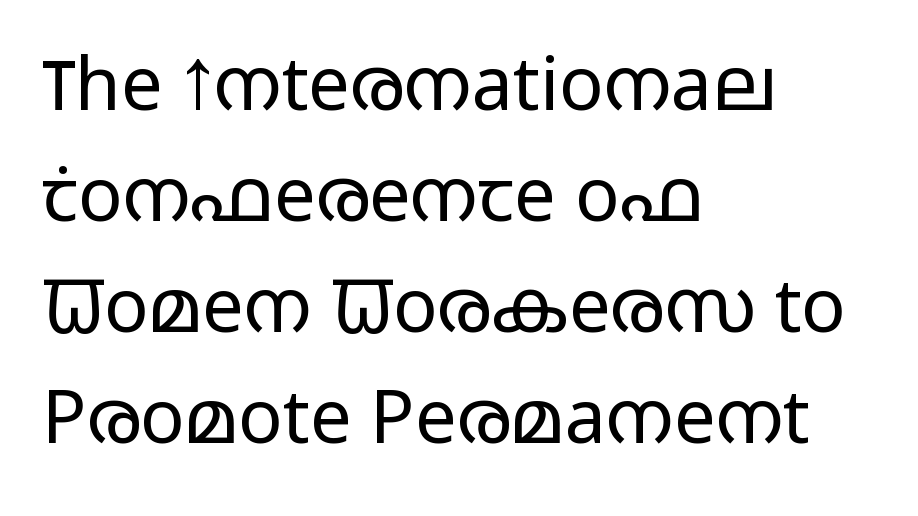
The image shows 74 px light, wide sans-serif type, upright; set left-aligned, normal line spacing (1.5x), normal letter spacing, not underlined; low stroke contrast and a medium x-height.
